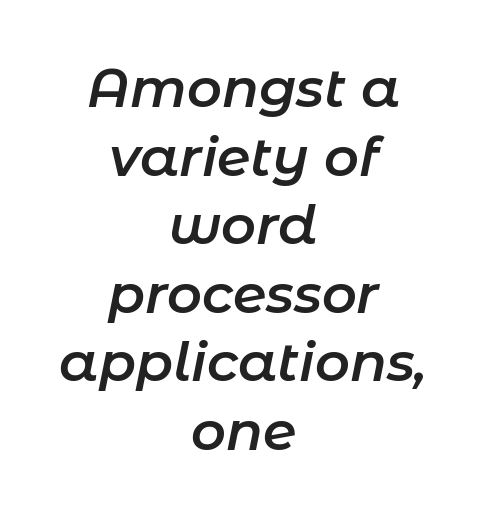
The image shows 54 px semibold type, italic (leaning right); set centered, normal line spacing (1.27x), normal letter spacing, not underlined; low stroke contrast and a medium x-height.
